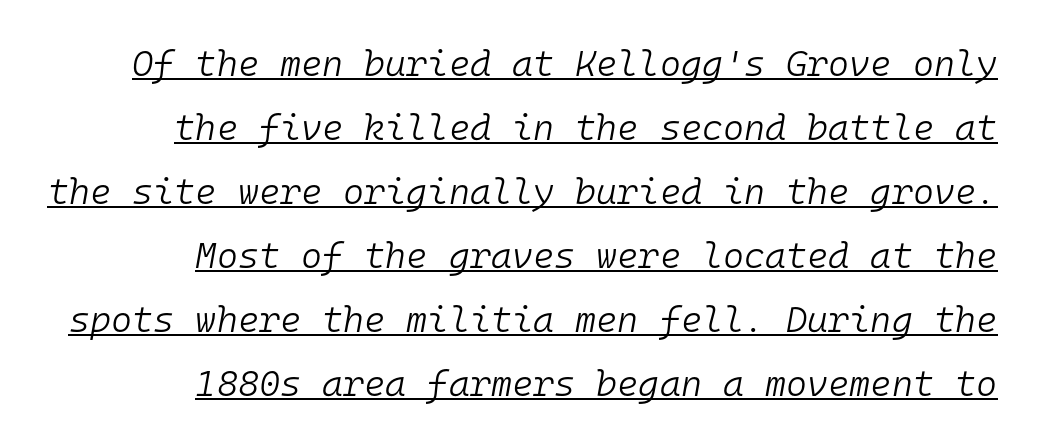
{"italic": "yes", "lean": "right", "slant_degrees": 10, "bold": "no", "weight": "light", "width": "normal", "stroke_contrast": "low", "x_height": "medium", "monospaced": "yes", "underline": "yes", "align": "right", "line_spacing_ratio": 1.78, "letter_spacing": "normal", "letter_spacing_em": 0.0, "glyph_px": 36}
